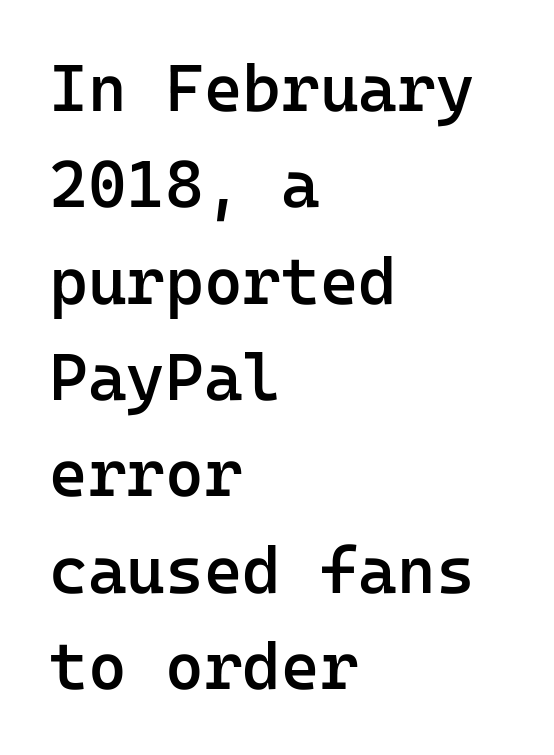
{"serif": "no", "italic": "no", "bold": "semi", "weight": "semibold", "width": "normal", "stroke_contrast": "low", "x_height": "medium", "monospaced": "yes", "underline": "no", "align": "left", "line_spacing": "normal", "line_spacing_ratio": 1.46, "letter_spacing": "normal", "letter_spacing_em": 0.0, "glyph_px": 66}
